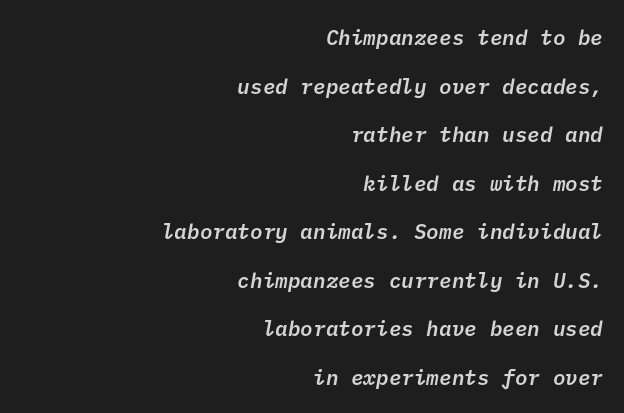
The image shows 21 px text type; set right-aligned, loose line spacing (2.31x), normal letter spacing, not underlined.
